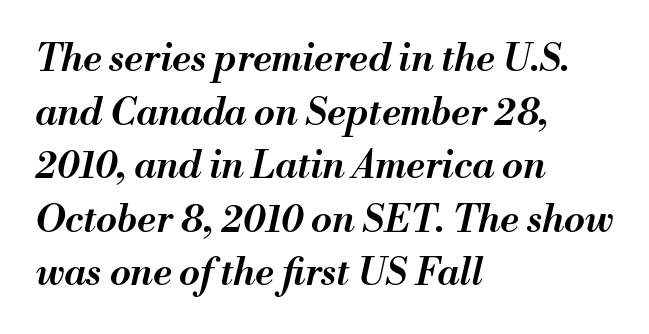
The image shows 38 px semibold type, italic (leaning right); set left-aligned, normal line spacing (1.41x), normal letter spacing, not underlined; medium stroke contrast and a small x-height.
